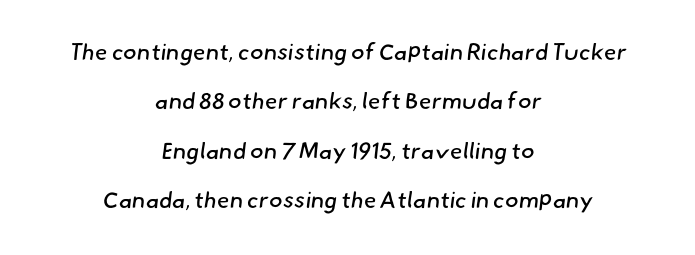
{"bold": "no", "underline": "no", "align": "center", "line_spacing": "loose", "line_spacing_ratio": 2.15, "letter_spacing": "normal", "letter_spacing_em": 0.0, "glyph_px": 23}
